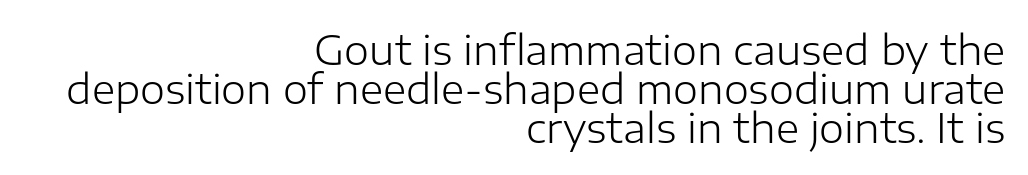
The image shows 40 px light sans-serif type, upright; set right-aligned, tight line spacing (0.97x), normal letter spacing, not underlined; low stroke contrast and a medium x-height.
